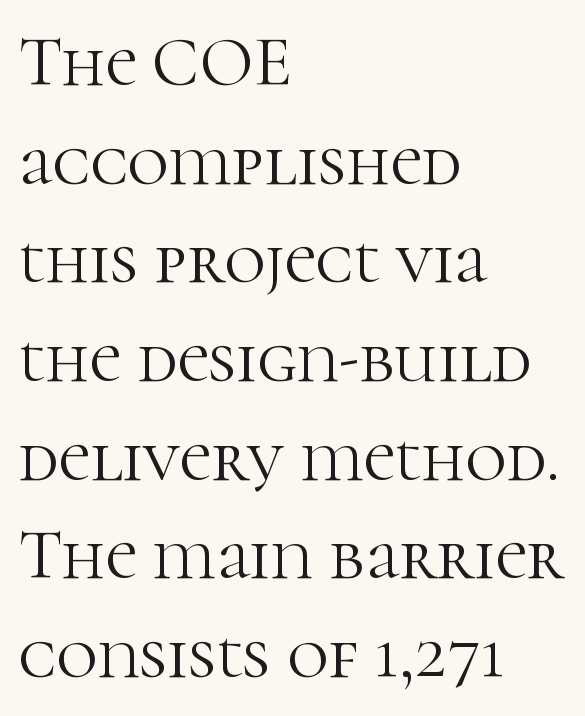
{"serif": "yes", "italic": "no", "bold": "no", "weight": "light", "width": "normal", "stroke_contrast": "high", "x_height": "medium", "monospaced": "no", "underline": "no", "align": "left", "line_spacing": "normal", "line_spacing_ratio": 1.39, "letter_spacing": "normal", "letter_spacing_em": 0.0, "glyph_px": 71}
